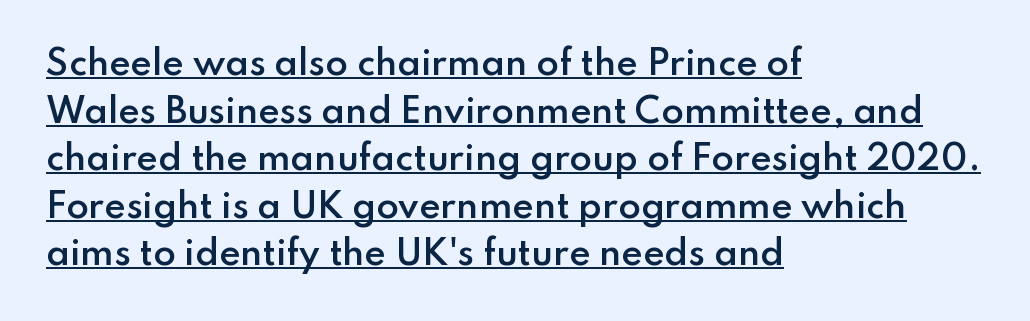
{"serif": "no", "italic": "no", "bold": "semi", "weight": "semibold", "width": "normal", "stroke_contrast": "low", "x_height": "small", "monospaced": "no", "underline": "yes", "align": "left", "line_spacing": "normal", "line_spacing_ratio": 1.44, "letter_spacing": "normal", "letter_spacing_em": 0.0, "glyph_px": 33}
